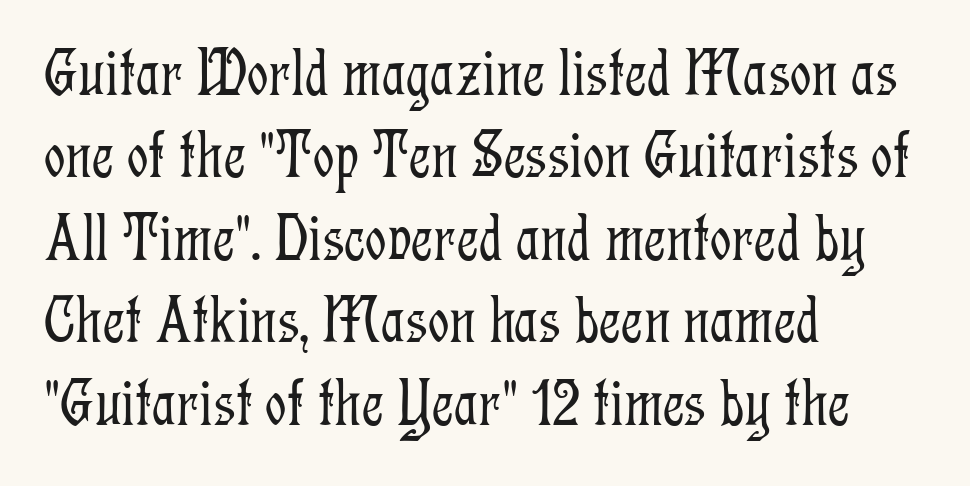
{"serif": "yes", "italic": "no", "bold": "no", "weight": "light", "width": "condensed", "stroke_contrast": "low", "x_height": "medium", "monospaced": "no", "underline": "no", "align": "left", "line_spacing_ratio": 1.23, "letter_spacing": "normal", "letter_spacing_em": 0.0, "glyph_px": 67}
